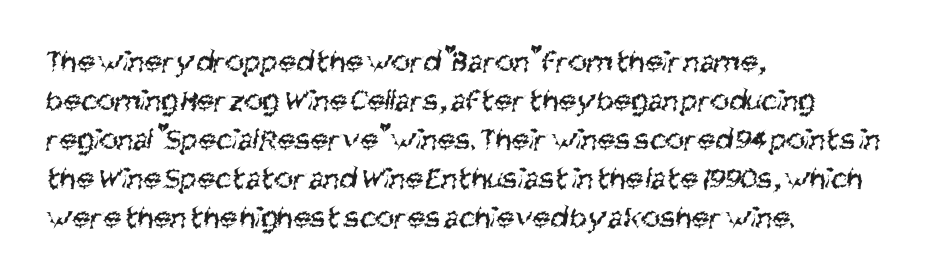
Q: Is the text bold? A: No.
Q: Is the typeface a serif or a sans-serif typeface? A: Sans-serif.
Q: Is the text underlined? A: No.
Q: How is the paragraph aligned? A: Left-aligned.
Q: Is the spacing between letters normal or unusually wide? A: Normal.
Q: Width (condensed, normal, or wide)? A: Condensed.
Q: Stroke contrast? A: Medium.
Q: x-height? A: Large.
Q: Monospaced? A: No.
